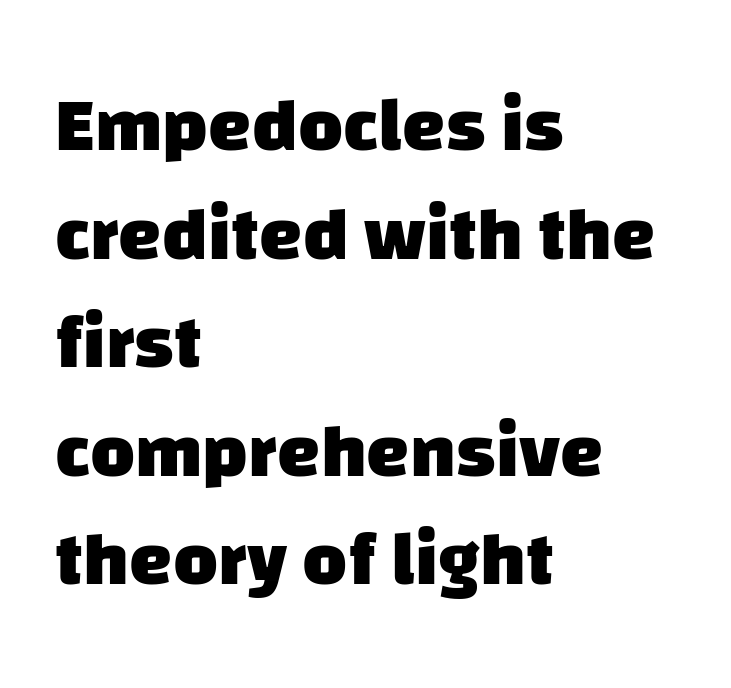
The image shows 77 px heavy sans-serif type; set left-aligned, normal line spacing (1.41x), normal letter spacing, not underlined; low stroke contrast and a large x-height.
